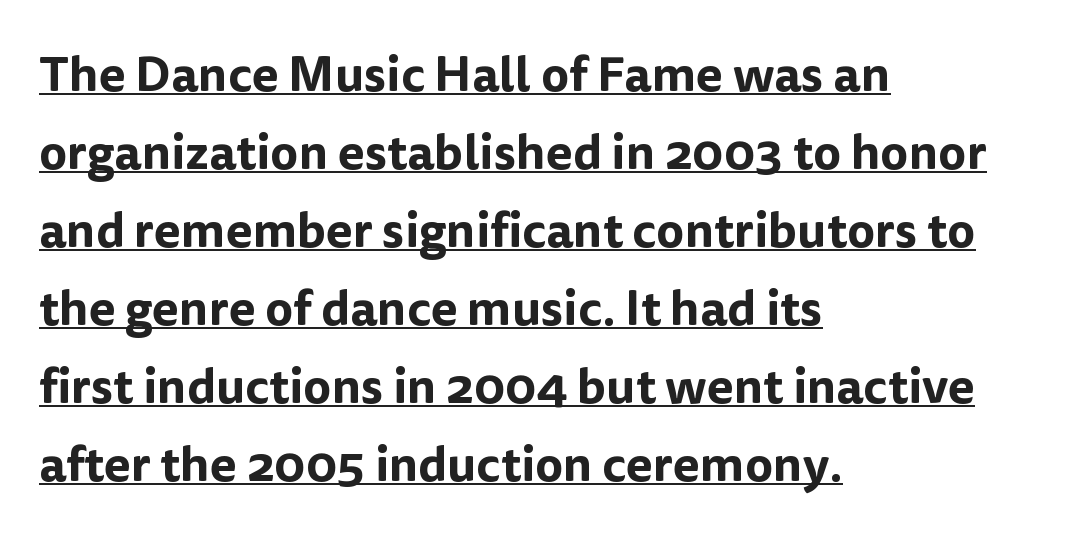
The image shows 49 px sans-serif type, upright; set left-aligned, normal line spacing (1.59x), normal letter spacing, underlined; low stroke contrast and a medium x-height.
